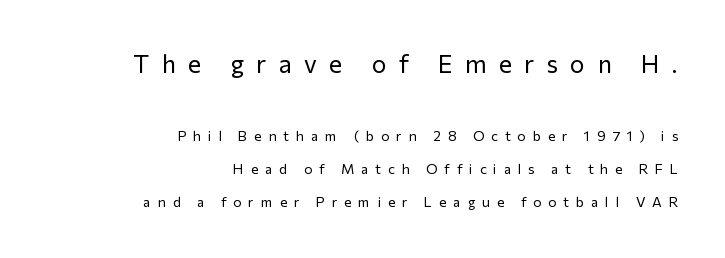
The foot of each line stays bare and open. Reading down the block, your eye finds every line finishing at a fixed right position. Ink coverage per letter is moderate at most. Visually, the top section dominates because its glyphs are scaled up.
